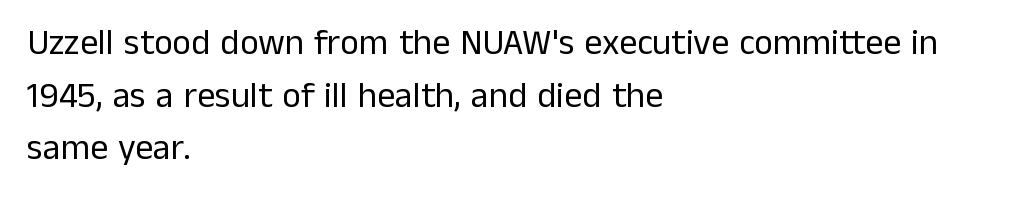
Q: Is the text bold? A: No.
Q: Is the text italic (slanted)? A: No, it is upright.
Q: Is the typeface a serif or a sans-serif typeface? A: Sans-serif.
Q: Is the text underlined? A: No.
Q: How is the paragraph aligned? A: Left-aligned.
Q: Is the spacing between letters normal or unusually wide? A: Normal.
Q: Is the spacing between lines tight, normal or loose? A: Normal.
Q: Width (condensed, normal, or wide)? A: Normal.
Q: Stroke contrast? A: Low.
Q: x-height? A: Medium.
Q: Monospaced? A: No.
